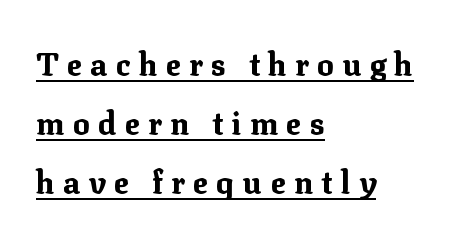
Q: Is the text bold? A: Yes.
Q: Is the text italic (slanted)? A: No, it is upright.
Q: Is the typeface a serif or a sans-serif typeface? A: Serif.
Q: Is the text underlined? A: Yes.
Q: How is the paragraph aligned? A: Left-aligned.
Q: Is the spacing between letters normal or unusually wide? A: Unusually wide.
Q: Is the spacing between lines tight, normal or loose? A: Loose.
Q: Width (condensed, normal, or wide)? A: Normal.
Q: Stroke contrast? A: Medium.
Q: x-height? A: Medium.
Q: Monospaced? A: No.
